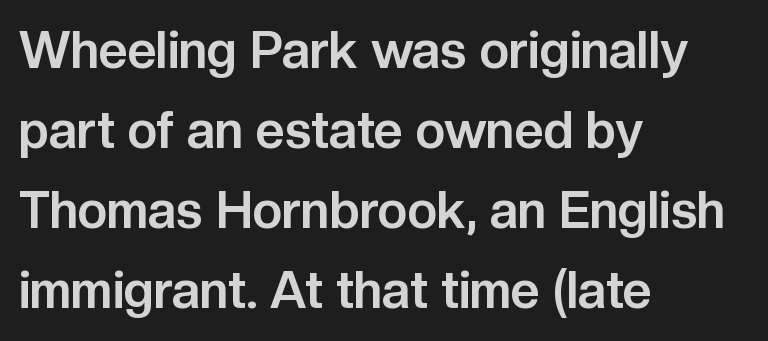
Visually the block forms a straight wall on the left and a jagged coastline on the right. Plain, unruled lines of type. These lines are rendered in a variable-pitch font. The gaps between neighbouring characters are ordinary and unremarkable. Horizontal bands of white between lines are of average thickness.
